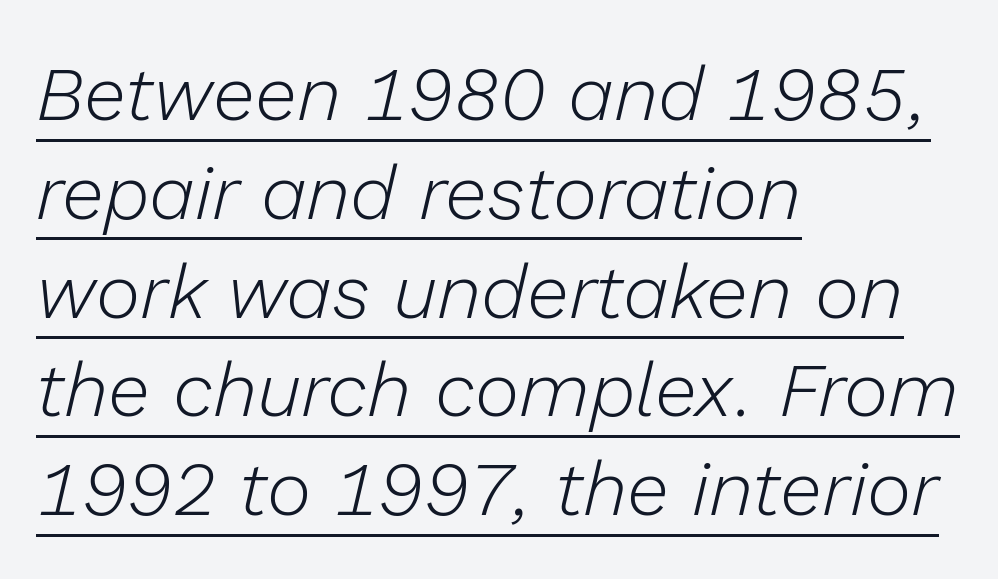
The image shows 76 px light type, italic (leaning right); set left-aligned, normal line spacing (1.3x), normal letter spacing, underlined; low stroke contrast and a medium x-height.
